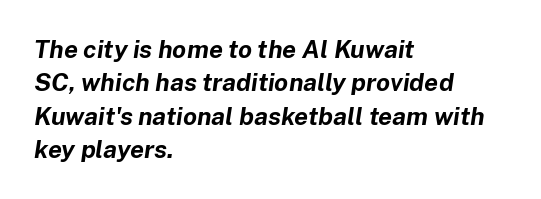
Q: Is the text bold? A: Yes.
Q: Is the text italic (slanted)? A: Yes, it leans right by about 8 degrees.
Q: Is the text underlined? A: No.
Q: How is the paragraph aligned? A: Left-aligned.
Q: Is the spacing between letters normal or unusually wide? A: Normal.
Q: Is the spacing between lines tight, normal or loose? A: Normal.
